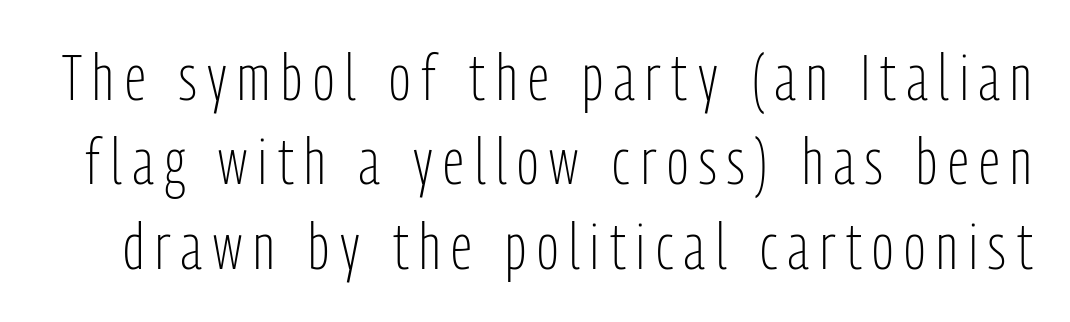
{"serif": "no", "italic": "no", "bold": "no", "weight": "light", "width": "condensed", "stroke_contrast": "low", "x_height": "medium", "monospaced": "no", "underline": "no", "line_spacing": "normal", "line_spacing_ratio": 1.32, "glyph_px": 64}
